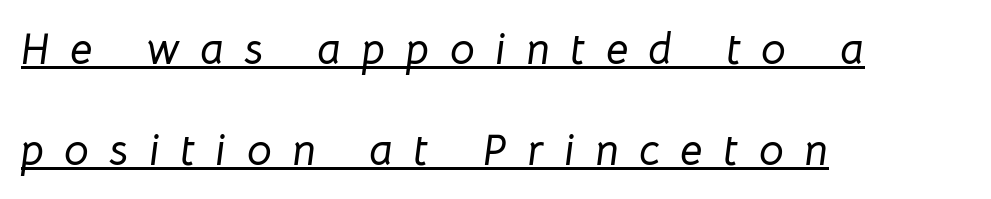
The passage shown is typed in a proportional face where columns would drift. This rendering uses left alignment, leaving the right contour irregular. Airy leading. When letters slant like this, we call the style italic.
